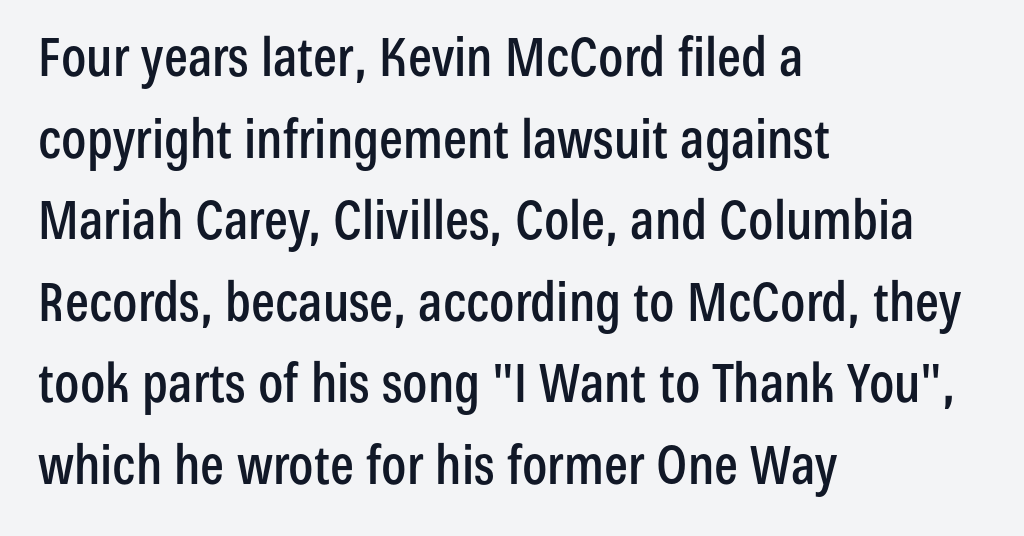
Q: Is the text italic (slanted)? A: No, it is upright.
Q: Is the typeface a serif or a sans-serif typeface? A: Sans-serif.
Q: Is the text underlined? A: No.
Q: How is the paragraph aligned? A: Left-aligned.
Q: Is the spacing between letters normal or unusually wide? A: Normal.
Q: Is the spacing between lines tight, normal or loose? A: Normal.
Q: Width (condensed, normal, or wide)? A: Condensed.
Q: Stroke contrast? A: Low.
Q: x-height? A: Medium.
Q: Monospaced? A: No.
